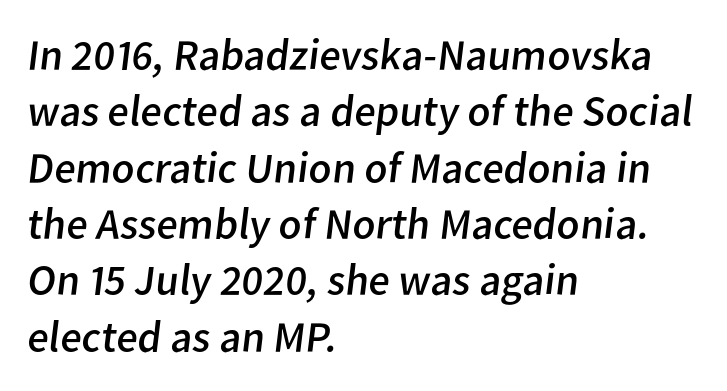
{"serif": "no", "bold": "no", "weight": "regular", "width": "normal", "stroke_contrast": "low", "x_height": "medium", "monospaced": "no", "underline": "no", "align": "left", "line_spacing": "normal", "line_spacing_ratio": 1.28, "letter_spacing": "normal", "letter_spacing_em": 0.0, "glyph_px": 44}
